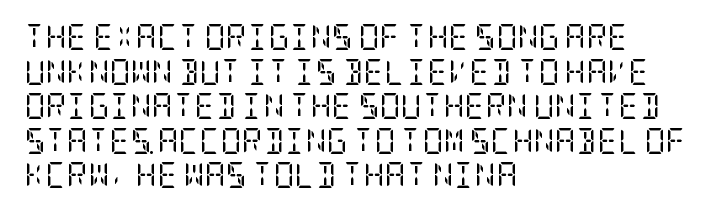
The image shows 26 px text type, upright; set left-aligned, normal line spacing (1.33x), normal letter spacing, not underlined.
